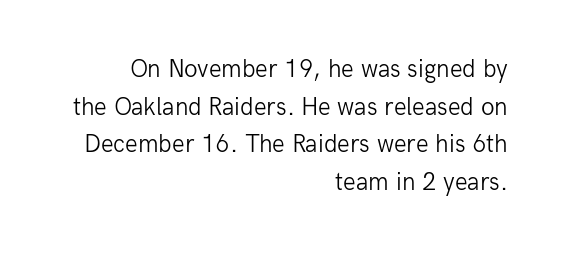
The area under the type is left untouched. Layout note: lines flush right. You could call the tracking neutral — neither tight nor loose. The weight tops out at a normal text grade. The letters stand straight up with perfectly vertical stems. The vertical gap from one line to the next is medium.
